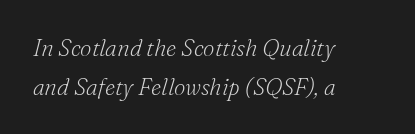
The image shows 23 px text type, italic (leaning right); set left-aligned, normal line spacing (1.68x), normal letter spacing, not underlined.
